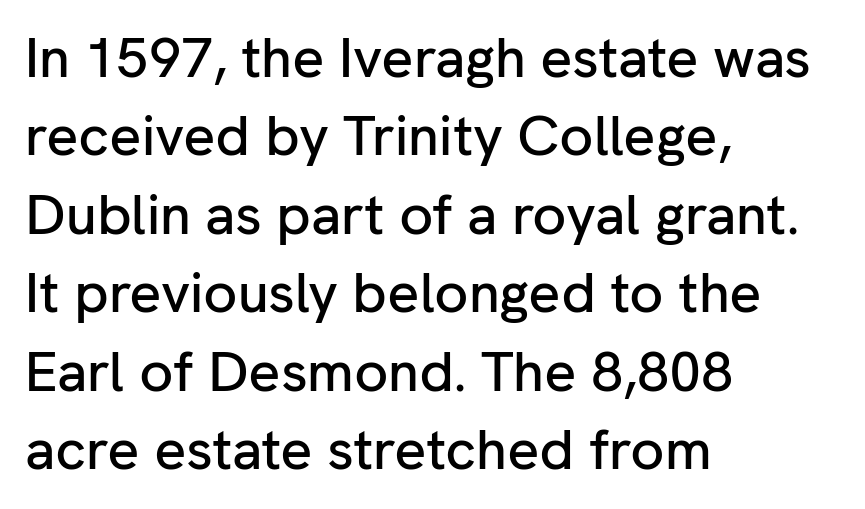
Q: Is the text italic (slanted)? A: No, it is upright.
Q: Is the typeface a serif or a sans-serif typeface? A: Sans-serif.
Q: Is the text underlined? A: No.
Q: How is the paragraph aligned? A: Left-aligned.
Q: Is the spacing between letters normal or unusually wide? A: Normal.
Q: Is the spacing between lines tight, normal or loose? A: Normal.
Q: Width (condensed, normal, or wide)? A: Normal.
Q: Stroke contrast? A: Low.
Q: x-height? A: Medium.
Q: Monospaced? A: No.
